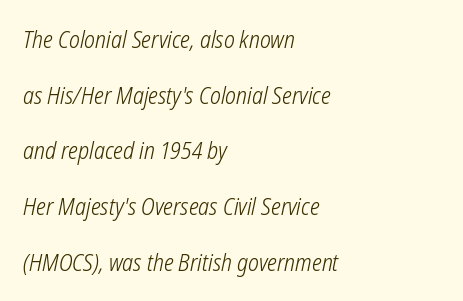
Q: Is the text bold? A: No.
Q: Is the text underlined? A: No.
Q: How is the paragraph aligned? A: Left-aligned.
Q: Is the spacing between letters normal or unusually wide? A: Normal.
Q: Is the spacing between lines tight, normal or loose? A: Loose.
